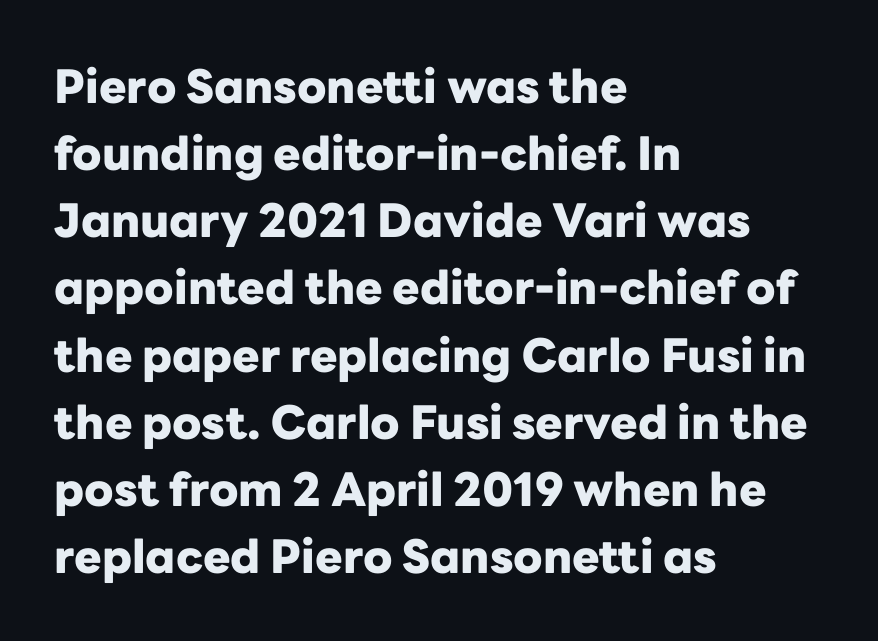
{"serif": "no", "italic": "no", "bold": "yes", "weight": "heavy", "width": "normal", "stroke_contrast": "low", "x_height": "medium", "monospaced": "no", "underline": "no", "align": "left", "line_spacing": "normal", "line_spacing_ratio": 1.46, "letter_spacing": "normal", "letter_spacing_em": 0.0, "glyph_px": 46}
